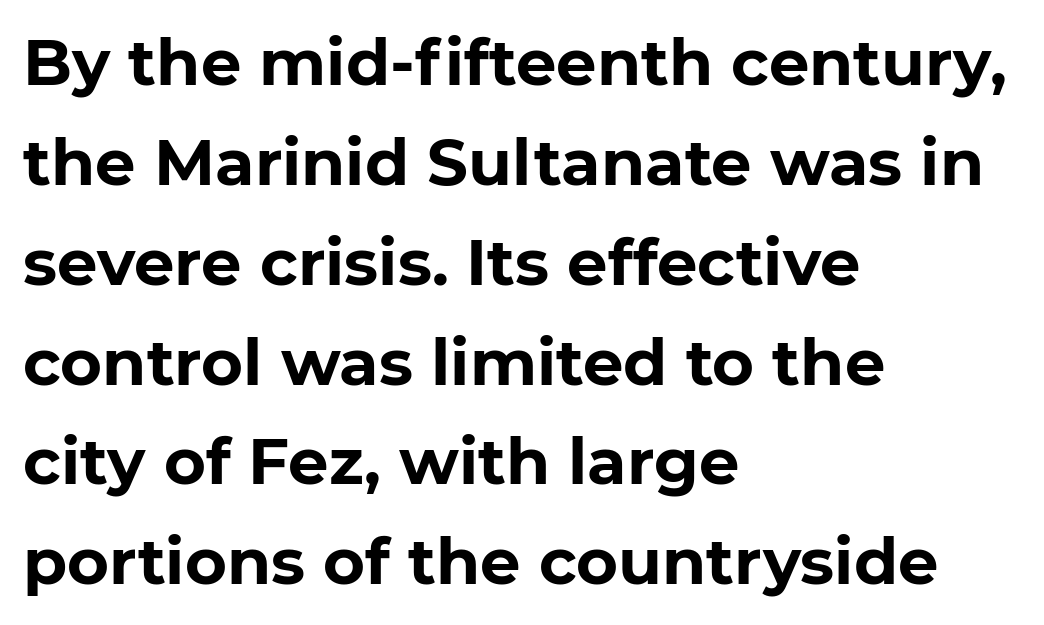
The image shows 64 px bold sans-serif type; set left-aligned, normal line spacing (1.56x), normal letter spacing, not underlined; low stroke contrast and a medium x-height.
